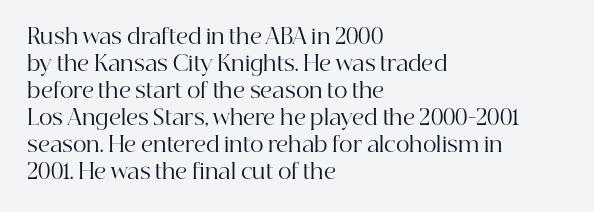
The image shows 21 px text type, upright; set left-aligned, normal line spacing (1.29x), normal letter spacing, not underlined.
